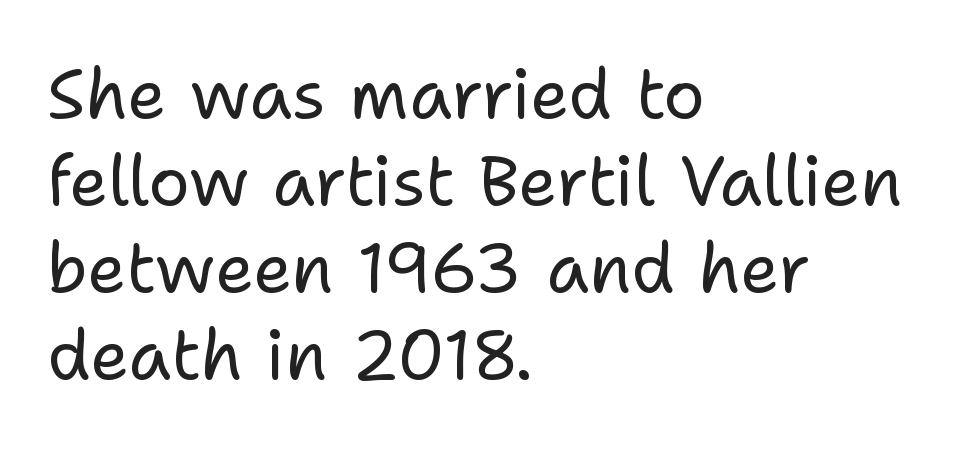
Each letter keeps its own natural width here, so spacing adapts to shape. The line-height multiplier appears to be the usual default. No chunkiness to these letters — they're not bold. I'd call this a sans setting — the letters go barefoot. The lines in this sample share a left origin and differ only in where they stop.
